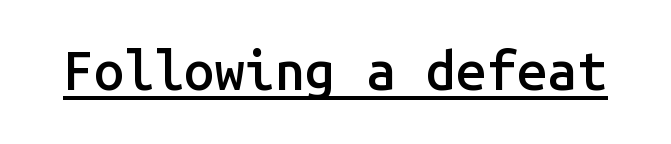
The image shows 54 px semibold sans-serif type, upright, monospaced; set normal letter spacing, underlined; low stroke contrast and a medium x-height.
